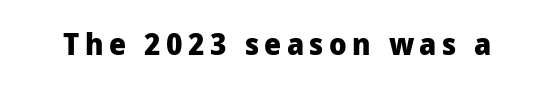
The image shows 30 px heavy sans-serif type, upright; set not underlined; low stroke contrast and a medium x-height.
